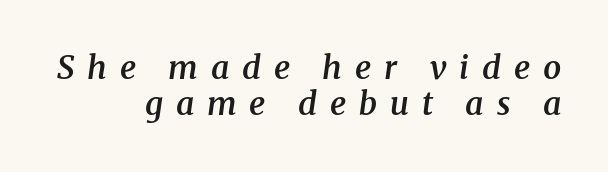
The image shows 32 px semibold serif type, italic (leaning right); set right-aligned, tight line spacing (1.13x), unusually wide letter spacing (+0.4 em), not underlined; medium stroke contrast and a medium x-height.
